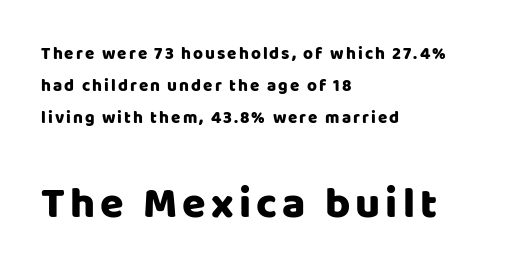
The glyphs in this specimen are sans serif. The glyphs are unaccompanied by any horizontal stroke below them. Varying glyph widths throughout — classic text-font behaviour. Line beginnings align vertically; line endings do not.
